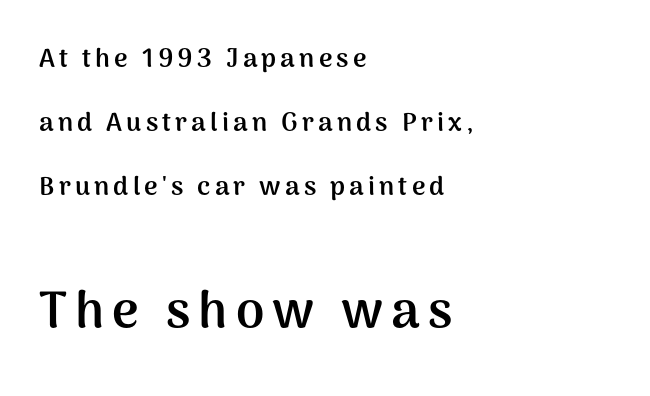
Q: Is the text bold? A: Yes.
Q: Is the text italic (slanted)? A: No, it is upright.
Q: Is the typeface a serif or a sans-serif typeface? A: Sans-serif.
Q: Is the text underlined? A: No.
Q: How is the paragraph aligned? A: Left-aligned.
Q: Is the spacing between lines tight, normal or loose? A: Loose.
Q: Which block of text is set in a larger size, the first (top) or the second (bottom)? A: The second (bottom) one.
Q: Width (condensed, normal, or wide)? A: Normal.
Q: Stroke contrast? A: Medium.
Q: x-height? A: Medium.
Q: Monospaced? A: No.
